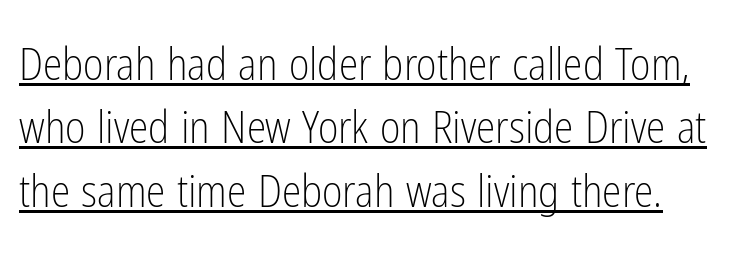
The image shows 44 px light, condensed sans-serif type, upright; set normal line spacing (1.44x), normal letter spacing, underlined; low stroke contrast and a medium x-height.
